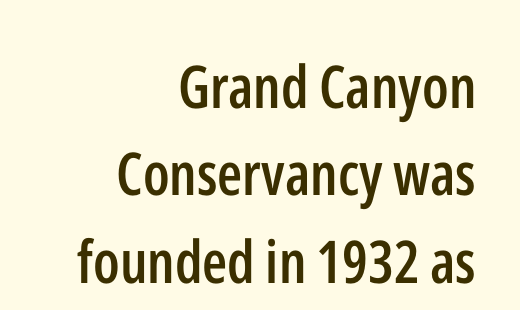
Q: Is the text bold? A: Semi-bold.
Q: Is the text italic (slanted)? A: No, it is upright.
Q: Is the typeface a serif or a sans-serif typeface? A: Sans-serif.
Q: Is the text underlined? A: No.
Q: How is the paragraph aligned? A: Right-aligned.
Q: Is the spacing between letters normal or unusually wide? A: Normal.
Q: Is the spacing between lines tight, normal or loose? A: Normal.
Q: Width (condensed, normal, or wide)? A: Condensed.
Q: Stroke contrast? A: Low.
Q: x-height? A: Medium.
Q: Monospaced? A: No.
